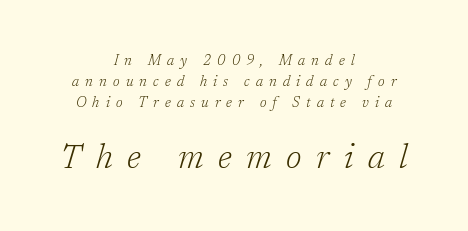
Italic: yes, the glyphs are oblique. The following chunk of copy outweighs the initial chunk in type size. The typesetter chose a symmetrical, centered arrangement here. A clean baseline with only descenders dipping below it. A typesetter would call this proportional, since set widths differ per character. Honestly, the letter spacing is so wide it's the main thing you notice.
